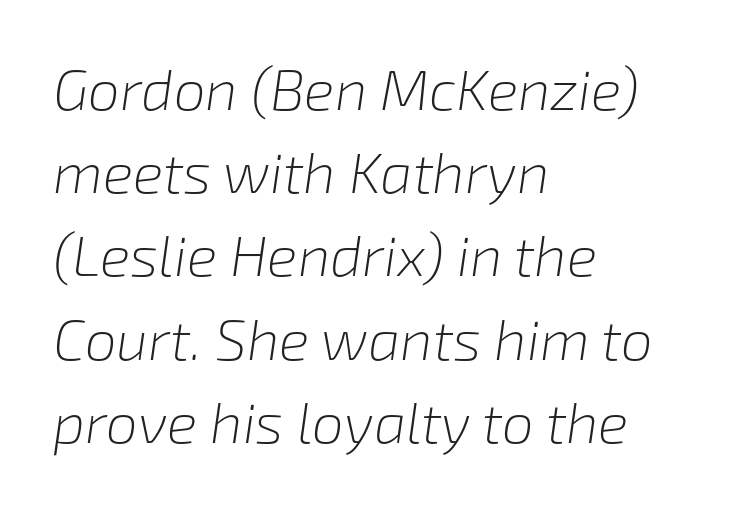
This sample has the flowing, uneven cadence of proportional lettering. Unmarked baselines from the first word to the last. This sample uses an oblique cut, with every glyph tilted off the vertical. Default kerning and tracking; the words read as compact shapes. Each stroke keeps to a modest, everyday thickness or less. Successive baselines arrive at the customary interval.
